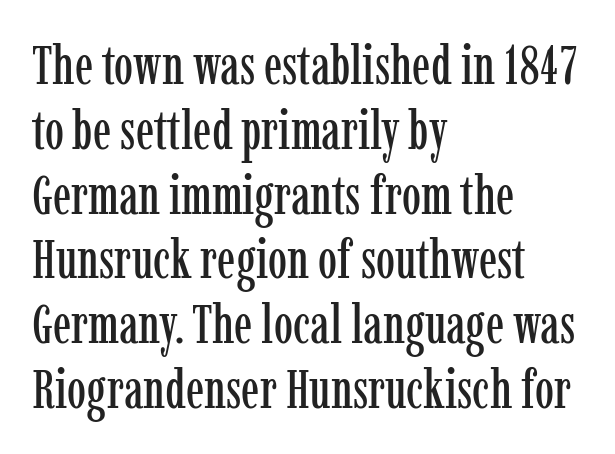
{"serif": "yes", "italic": "no", "width": "condensed", "stroke_contrast": "low", "x_height": "medium", "monospaced": "no", "underline": "no", "align": "left", "line_spacing_ratio": 1.2, "letter_spacing": "normal", "letter_spacing_em": 0.0, "glyph_px": 54}
